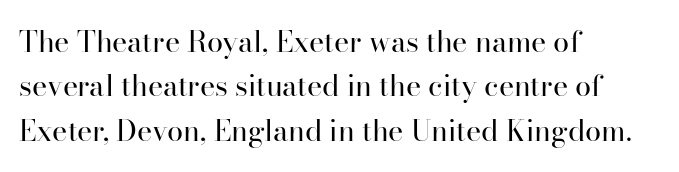
The image shows 29 px regular-weight serif type, upright; set left-aligned, normal line spacing (1.53x), normal letter spacing, not underlined; high stroke contrast and a small x-height.
